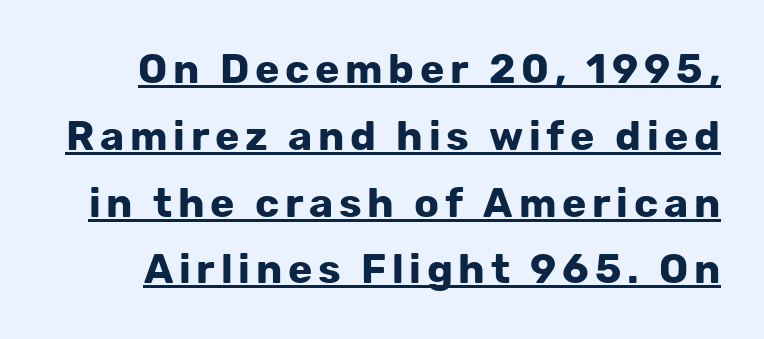
Q: Is the text bold? A: Yes.
Q: Is the text italic (slanted)? A: No, it is upright.
Q: Is the typeface a serif or a sans-serif typeface? A: Sans-serif.
Q: Is the text underlined? A: Yes.
Q: Is the spacing between lines tight, normal or loose? A: Normal.
Q: Width (condensed, normal, or wide)? A: Normal.
Q: Stroke contrast? A: Low.
Q: x-height? A: Medium.
Q: Monospaced? A: No.
